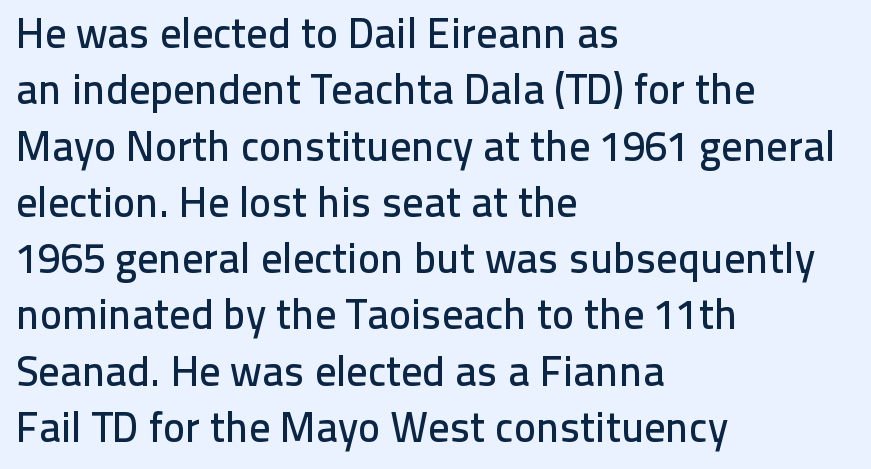
The image shows 42 px sans-serif type, upright; set left-aligned, normal line spacing (1.34x), normal letter spacing, not underlined; low stroke contrast and a medium x-height.
